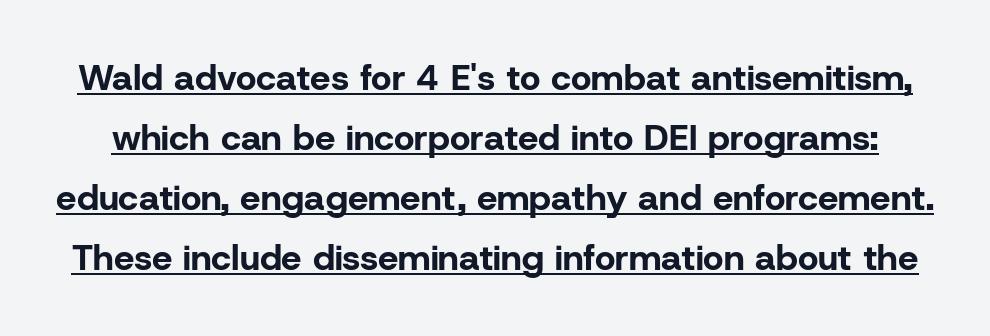
Think of a printed novel: that variable character pitch is what you see here. The glyphs in this specimen are sans serif. Set as a true bold cut, around the 700 mark. Nope, not italic — everything's standing straight.
